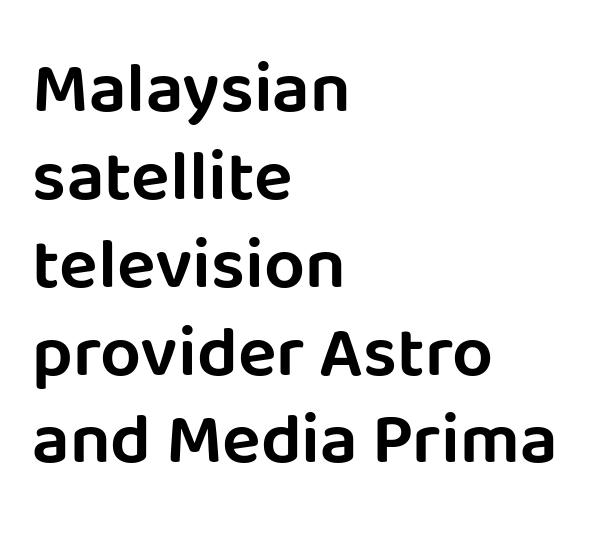
In terms of posture, this sample is upright. The horizontal fit of the characters is conventional and even. Spacing verdict: proportional, widths tailored to each character. Font category for this specimen: sans-serif. All the whitespace from short lines collects on the right. Decoration check: the copy has no underline.
